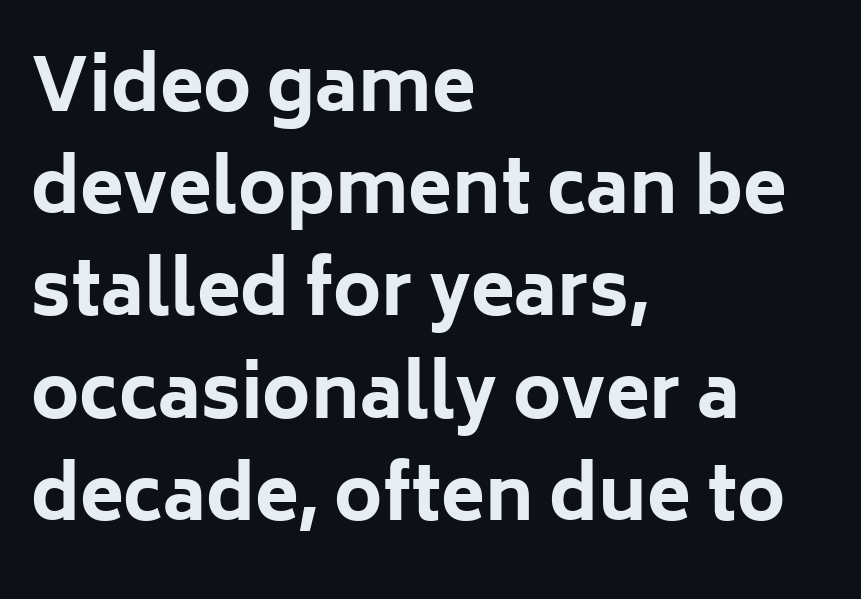
{"serif": "no", "italic": "no", "bold": "yes", "weight": "bold", "width": "normal", "stroke_contrast": "low", "x_height": "medium", "monospaced": "no", "underline": "no", "align": "left", "line_spacing": "normal", "line_spacing_ratio": 1.42, "letter_spacing": "normal", "letter_spacing_em": 0.0, "glyph_px": 72}
